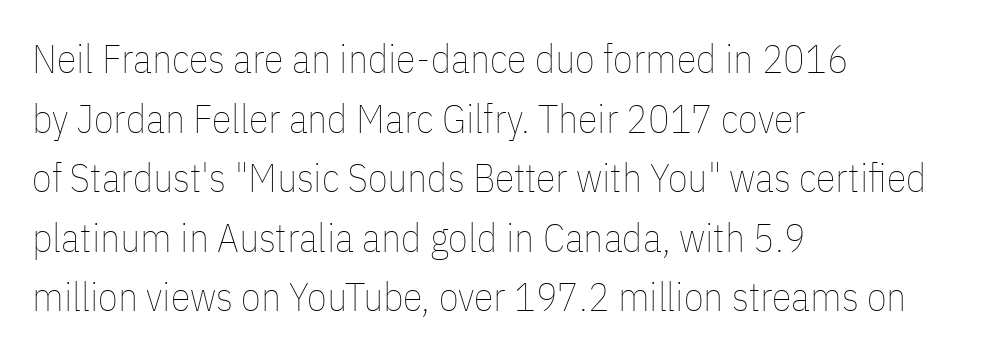
The image shows 40 px thin, condensed type, upright; set left-aligned, normal line spacing (1.49x), normal letter spacing, not underlined; low stroke contrast and a medium x-height.
